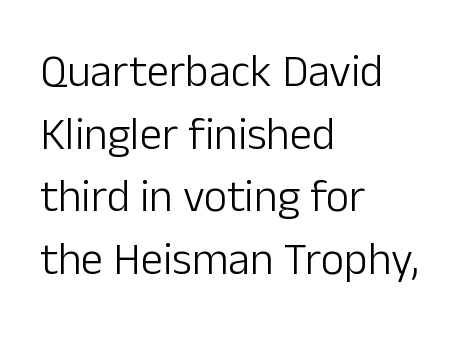
Is the type heavy? It reads as light-to-regular instead. A typesetter would call this zero additional tracking. All the whitespace from short lines collects on the right. These lines are rendered in a variable-pitch font. Vertically, the passage feels balanced, rows spaced as you'd expect.
